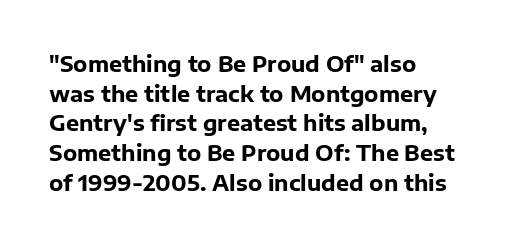
The image shows 22 px bold type, upright; set left-aligned, normal line spacing (1.35x), normal letter spacing, not underlined.
